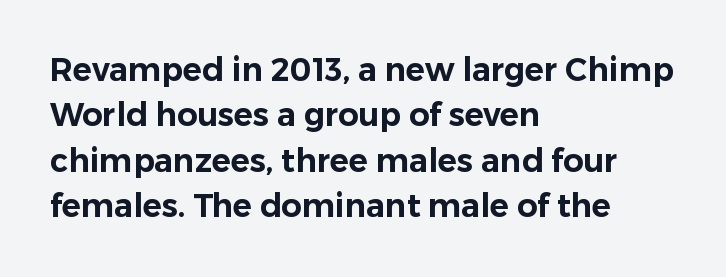
The image shows 32 px sans-serif type, upright; set left-aligned, normal line spacing (1.42x), normal letter spacing, not underlined; low stroke contrast and a medium x-height.
